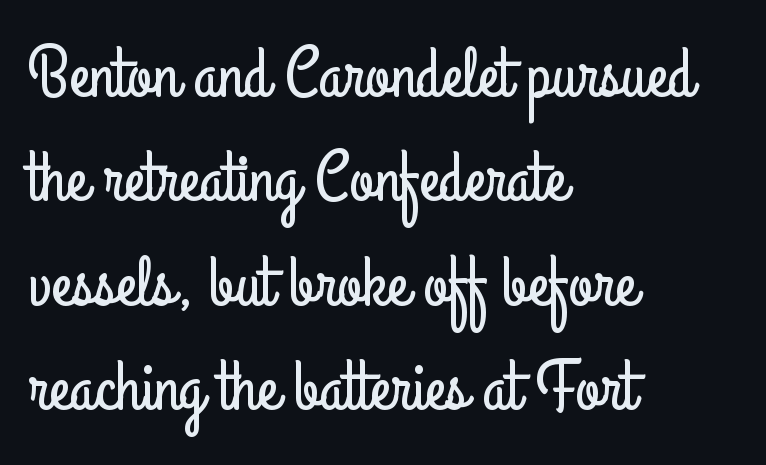
{"serif": "no", "width": "condensed", "stroke_contrast": "low", "x_height": "small", "monospaced": "no", "underline": "no", "align": "left", "line_spacing": "normal", "line_spacing_ratio": 1.49, "letter_spacing": "normal", "letter_spacing_em": 0.0, "glyph_px": 70}
